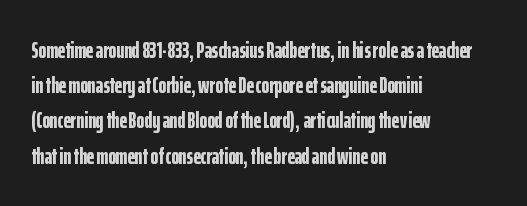
Each new line begins a customary step beneath the previous one. This rendering leaves character spacing at its baseline value. The lettering stays uniformly vertical, giving the passage a roman look. This rendering features lettering with no underline. A student would call this left alignment; a typographer would say flush left, rag right. Is the type bold? Yes — the strokes are clearly thick and heavy.
